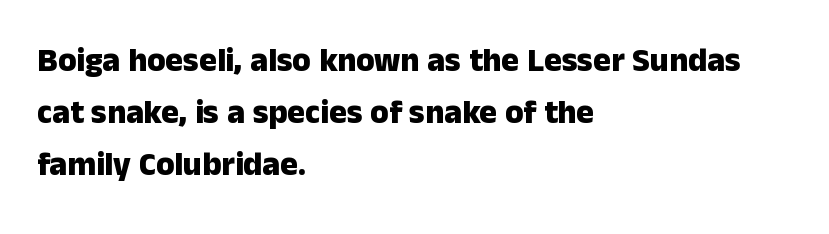
Q: Is the text bold? A: Yes.
Q: Is the text italic (slanted)? A: No, it is upright.
Q: Is the typeface a serif or a sans-serif typeface? A: Sans-serif.
Q: Is the text underlined? A: No.
Q: How is the paragraph aligned? A: Left-aligned.
Q: Is the spacing between letters normal or unusually wide? A: Normal.
Q: Is the spacing between lines tight, normal or loose? A: Normal.
Q: Width (condensed, normal, or wide)? A: Normal.
Q: Stroke contrast? A: Low.
Q: x-height? A: Medium.
Q: Monospaced? A: No.
